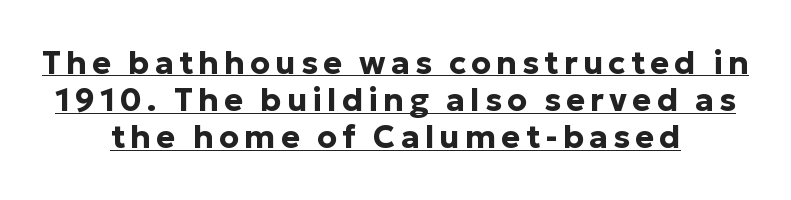
Each line is balanced around a shared central axis. Weight check: bold — yes, fully. Is there any slant? The stems are plumb. The sample's only ornament is a line tracing under the words. Classification — sans serif. This sample has the flowing, uneven cadence of proportional lettering.
